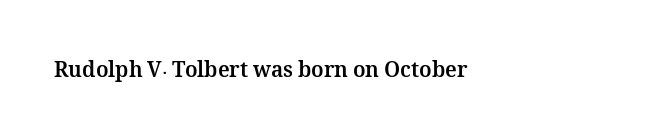
Q: Is the text bold? A: Yes.
Q: Is the text italic (slanted)? A: No, it is upright.
Q: Is the text underlined? A: No.
Q: Is the spacing between letters normal or unusually wide? A: Normal.
